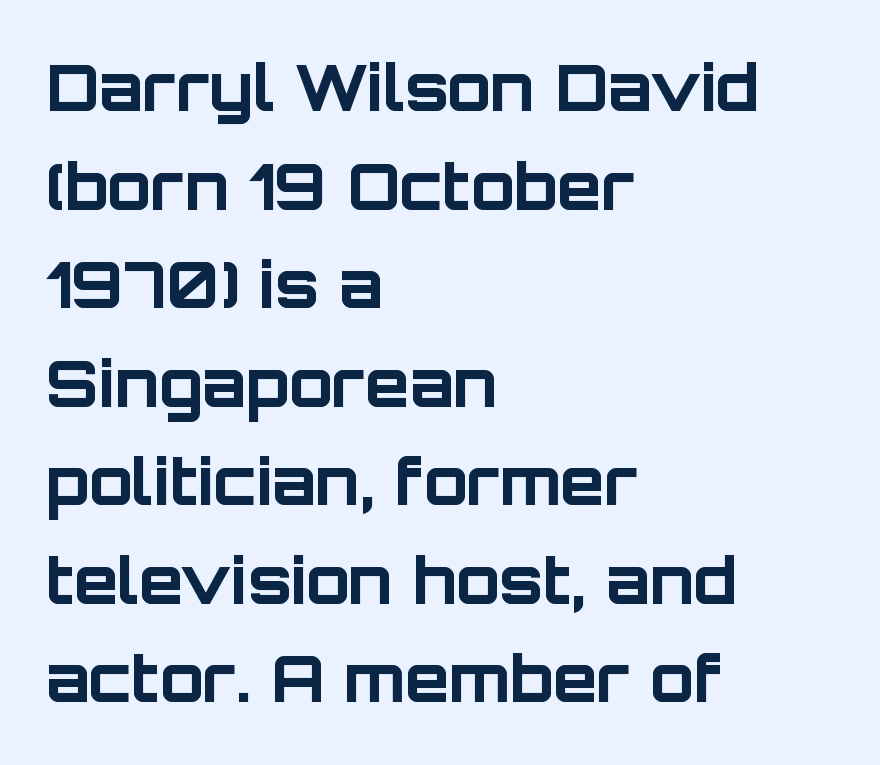
{"serif": "no", "italic": "no", "bold": "yes", "weight": "bold", "width": "normal", "stroke_contrast": "low", "x_height": "large", "monospaced": "no", "underline": "no", "align": "left", "line_spacing": "normal", "line_spacing_ratio": 1.54, "letter_spacing": "normal", "letter_spacing_em": 0.0, "glyph_px": 64}
